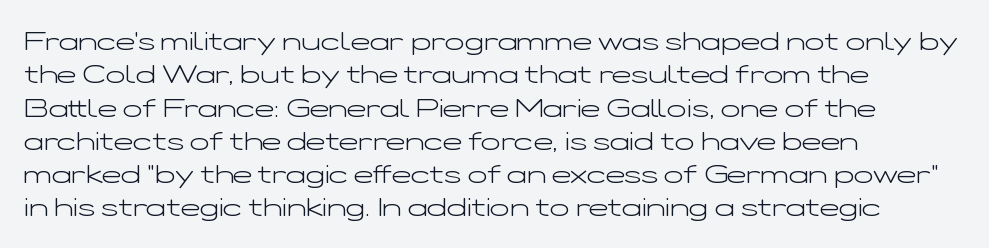
Q: Is the text bold? A: No.
Q: Is the text italic (slanted)? A: No, it is upright.
Q: Is the text underlined? A: No.
Q: How is the paragraph aligned? A: Left-aligned.
Q: Is the spacing between letters normal or unusually wide? A: Normal.
Q: Is the spacing between lines tight, normal or loose? A: Normal.
